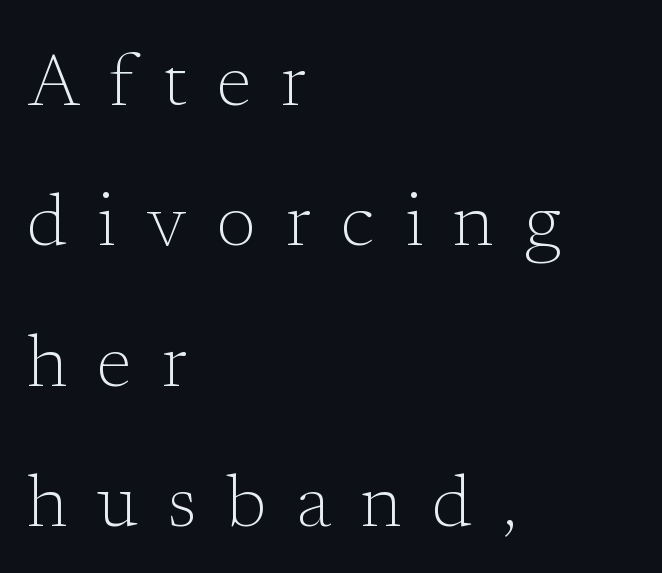
Q: Is the text bold? A: No.
Q: Is the text italic (slanted)? A: No, it is upright.
Q: Is the typeface a serif or a sans-serif typeface? A: Serif.
Q: Is the text underlined? A: No.
Q: How is the paragraph aligned? A: Left-aligned.
Q: Is the spacing between letters normal or unusually wide? A: Unusually wide.
Q: Is the spacing between lines tight, normal or loose? A: Loose.
Q: Width (condensed, normal, or wide)? A: Normal.
Q: Stroke contrast? A: Low.
Q: x-height? A: Medium.
Q: Monospaced? A: No.
